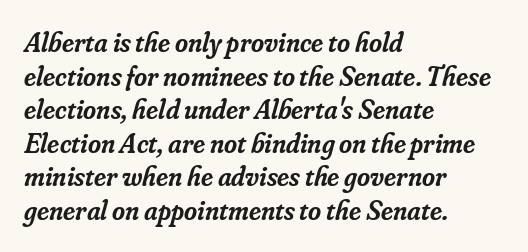
The image shows 28 px semibold serif type, italic (leaning right); set left-aligned, line spacing 1.2x, normal letter spacing, not underlined; low stroke contrast and a small x-height.
